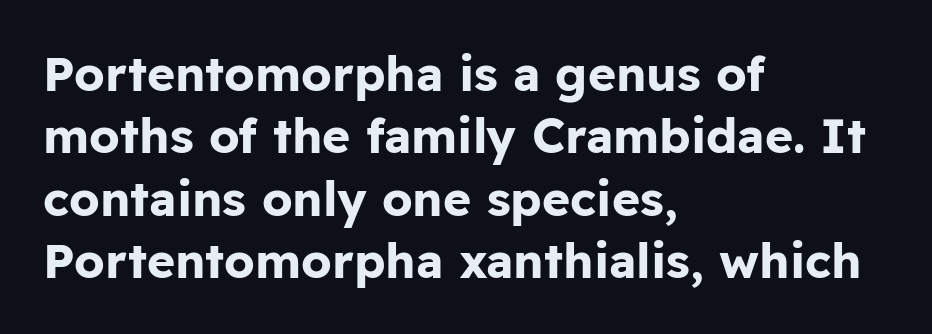
The passage shown is emphatically bold. The letters sit at their default tracking, neither squeezed nor spread. Font category for this specimen: sans-serif. Do the characters align in a grid? No, the font is proportional.
